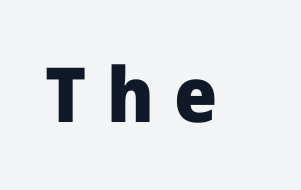
{"serif": "no", "italic": "no", "bold": "yes", "weight": "heavy", "width": "normal", "stroke_contrast": "low", "x_height": "medium", "monospaced": "no", "underline": "no", "letter_spacing": "wide", "letter_spacing_em": 0.27, "glyph_px": 76}
